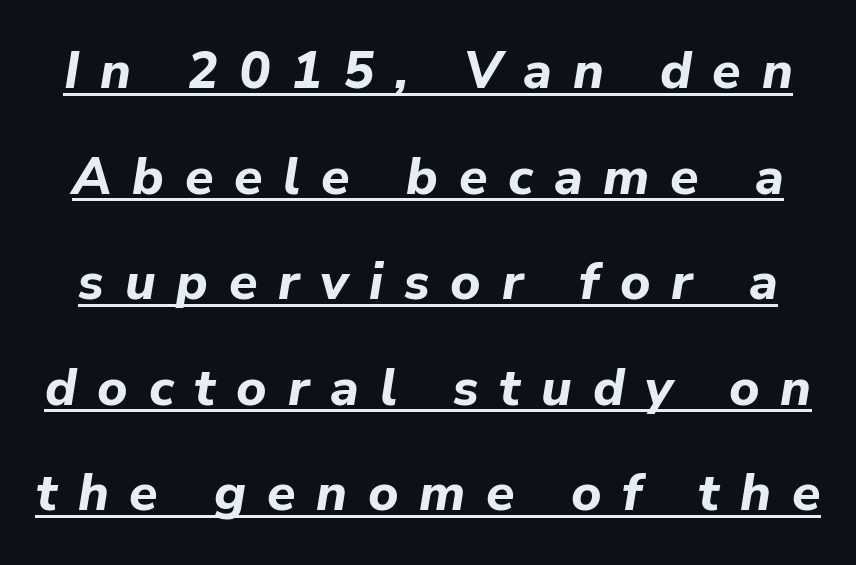
{"italic": "yes", "lean": "right", "slant_degrees": 9, "bold": "yes", "weight": "bold", "width": "normal", "stroke_contrast": "low", "x_height": "medium", "monospaced": "no", "underline": "yes", "line_spacing": "loose", "line_spacing_ratio": 2.03, "letter_spacing": "wide", "letter_spacing_em": 0.4, "glyph_px": 52}
